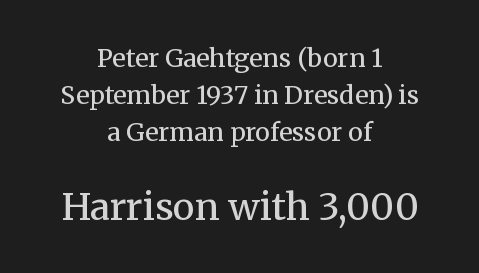
Standard letterfit; no display-style spreading of the glyphs. The passage shown is not underscored anywhere. Little horizontal feet cap the strokes, marking this as serif type. How would I describe the line gaps? Plain and ordinary.
